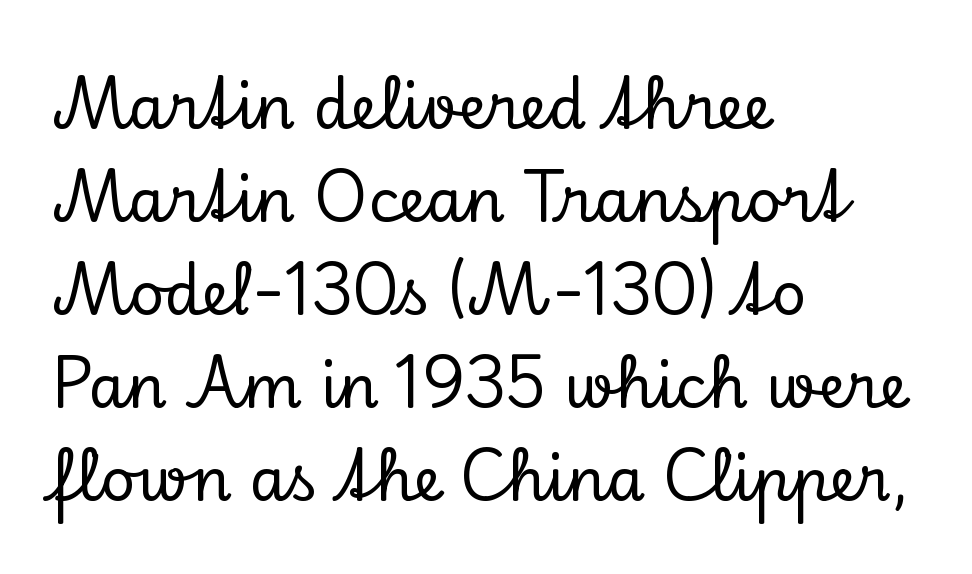
The image shows 60 px text type, upright; set left-aligned, normal line spacing (1.55x), normal letter spacing, not underlined; low stroke contrast and a small x-height.
